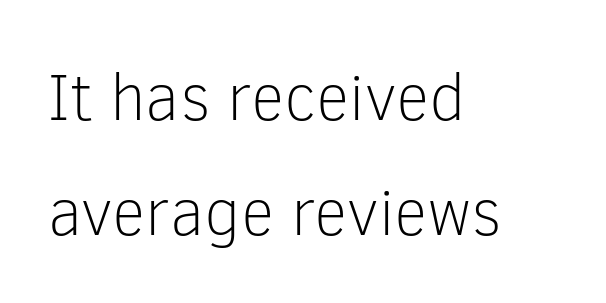
Q: Is the text bold? A: No.
Q: Is the text italic (slanted)? A: No, it is upright.
Q: Is the typeface a serif or a sans-serif typeface? A: Sans-serif.
Q: Is the text underlined? A: No.
Q: How is the paragraph aligned? A: Left-aligned.
Q: Is the spacing between letters normal or unusually wide? A: Normal.
Q: Width (condensed, normal, or wide)? A: Normal.
Q: Stroke contrast? A: Low.
Q: x-height? A: Medium.
Q: Monospaced? A: No.
